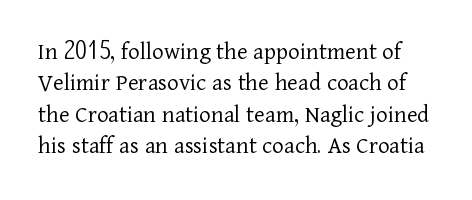
{"italic": "no", "bold": "no", "underline": "no", "line_spacing": "normal", "line_spacing_ratio": 1.26, "letter_spacing": "normal", "letter_spacing_em": 0.0, "glyph_px": 25}
